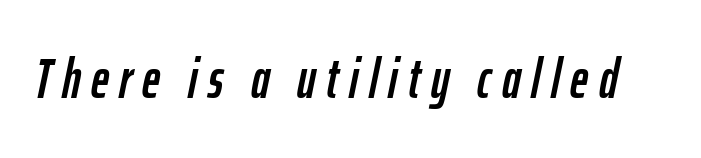
The image shows 55 px condensed type, italic (leaning right); set not underlined; low stroke contrast and a medium x-height.
